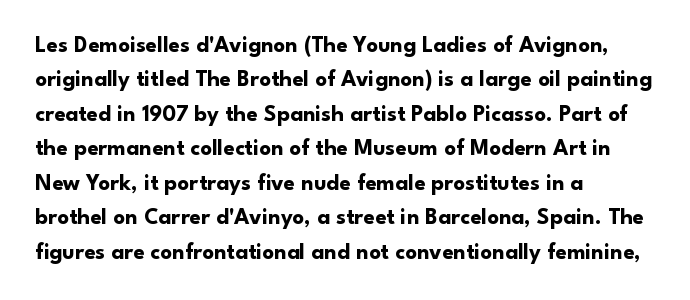
Q: Is the text bold? A: Yes.
Q: Is the text italic (slanted)? A: No, it is upright.
Q: Is the text underlined? A: No.
Q: How is the paragraph aligned? A: Left-aligned.
Q: Is the spacing between letters normal or unusually wide? A: Normal.
Q: Is the spacing between lines tight, normal or loose? A: Normal.
